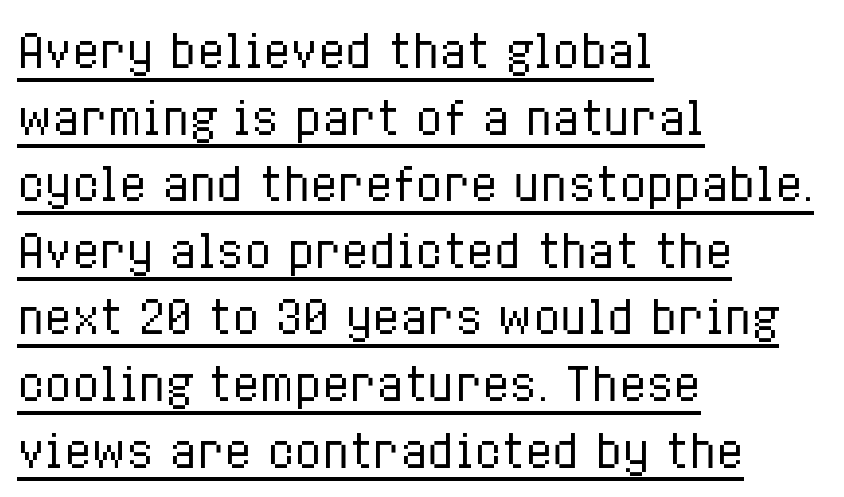
Do the characters align in a grid? No, the font is proportional. In terms of letterspacing, this is plain default setting. In terms of posture, this sample is upright. In designer terms, the underline attribute is active on this setting. The rendering anchors every line to the left-hand side. These glyphs show unthickened strokes, regular width or finer.
